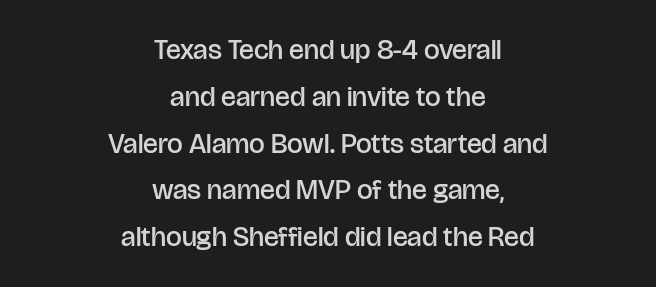
{"serif": "no", "italic": "no", "bold": "semi", "weight": "semibold", "width": "normal", "stroke_contrast": "low", "x_height": "large", "monospaced": "no", "underline": "no", "align": "center", "line_spacing": "normal", "line_spacing_ratio": 1.67, "letter_spacing": "normal", "letter_spacing_em": 0.0, "glyph_px": 28}
